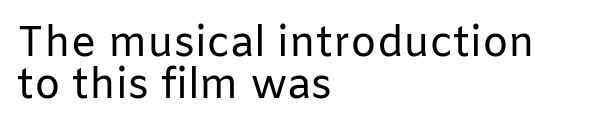
{"serif": "no", "italic": "no", "bold": "no", "weight": "regular", "width": "normal", "stroke_contrast": "low", "x_height": "medium", "monospaced": "no", "underline": "no", "align": "left", "line_spacing": "tight", "line_spacing_ratio": 1.0, "letter_spacing": "normal", "letter_spacing_em": 0.0, "glyph_px": 42}
